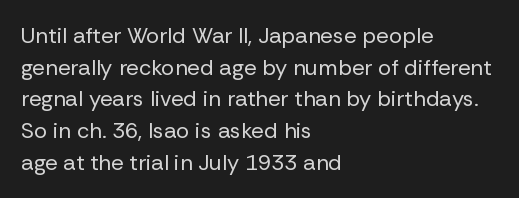
Ordinary non-slanted type is in use. Whoever set this chose a conventional vertical rhythm. Nothing unusual about the tracking: characters are spaced as the font intends. Every row of glyphs begins at an identical x-position on the left.
